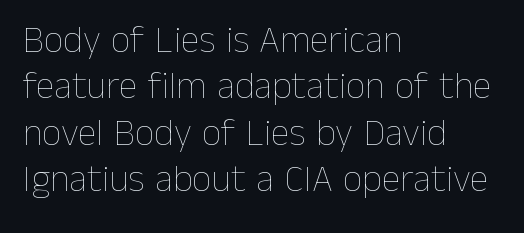
{"italic": "no", "bold": "no", "weight": "thin", "width": "normal", "stroke_contrast": "low", "x_height": "medium", "monospaced": "no", "underline": "no", "align": "left", "line_spacing_ratio": 1.22, "letter_spacing": "normal", "letter_spacing_em": 0.0, "glyph_px": 38}
